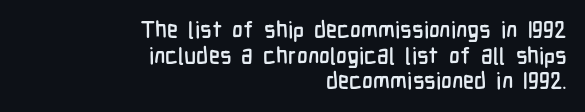
{"italic": "no", "underline": "no", "align": "right", "line_spacing": "tight", "line_spacing_ratio": 1.11, "letter_spacing": "normal", "letter_spacing_em": 0.0, "glyph_px": 23}
